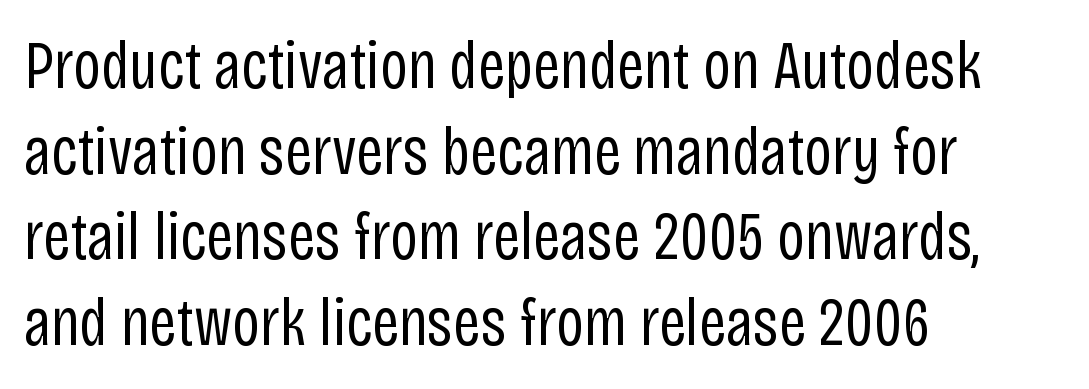
The image shows 68 px regular-weight, condensed sans-serif type, upright; set left-aligned, normal line spacing (1.26x), normal letter spacing, not underlined; low stroke contrast and a large x-height.
